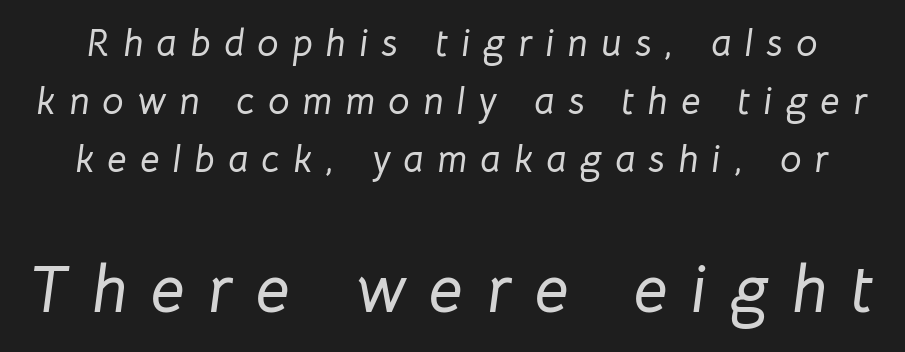
{"italic": "yes", "lean": "right", "slant_degrees": 8, "width": "normal", "stroke_contrast": "low", "x_height": "medium", "monospaced": "no", "underline": "no", "line_spacing": "normal", "line_spacing_ratio": 1.53, "letter_spacing": "wide", "letter_spacing_em": 0.35, "larger_block": "second", "size_ratio": 1.76, "glyph_px": 67}
